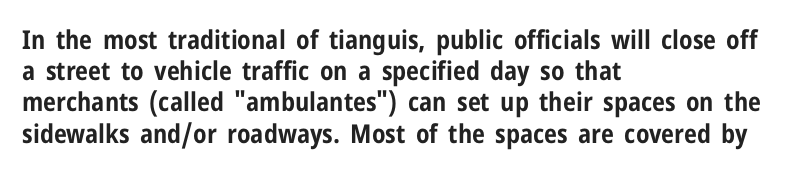
A typesetter would mark this as roman, not italic. The face used here is rendered with its standard letterfit. As a designer I'd log this as weight 700, bold. Underlining? Definitely not there. The text block is weighted toward the left margin, trailing off unevenly rightward.
